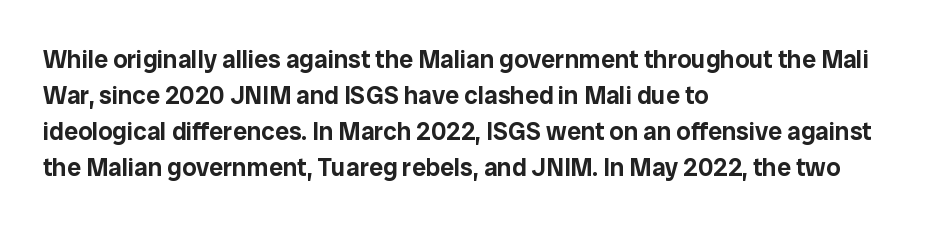
Q: Is the text italic (slanted)? A: No, it is upright.
Q: Is the text underlined? A: No.
Q: How is the paragraph aligned? A: Left-aligned.
Q: Is the spacing between letters normal or unusually wide? A: Normal.
Q: Is the spacing between lines tight, normal or loose? A: Normal.
